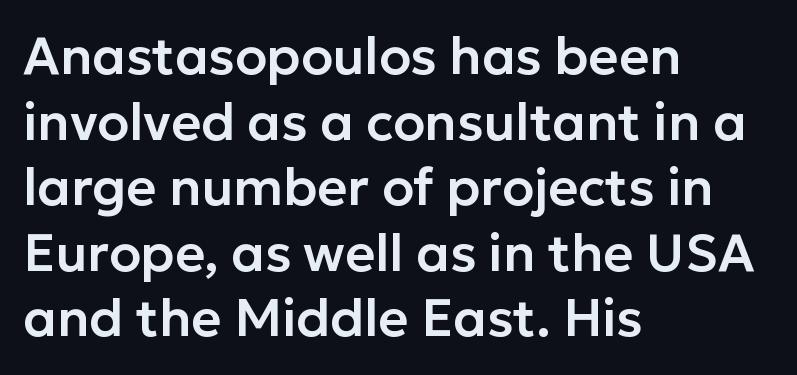
Q: Is the text italic (slanted)? A: No, it is upright.
Q: Is the typeface a serif or a sans-serif typeface? A: Sans-serif.
Q: Is the text underlined? A: No.
Q: How is the paragraph aligned? A: Left-aligned.
Q: Is the spacing between letters normal or unusually wide? A: Normal.
Q: Is the spacing between lines tight, normal or loose? A: Normal.
Q: Width (condensed, normal, or wide)? A: Normal.
Q: Stroke contrast? A: Low.
Q: x-height? A: Medium.
Q: Monospaced? A: No.
